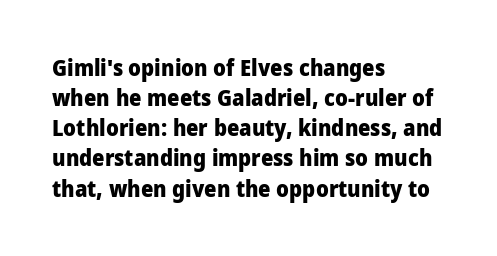
The image shows 22 px bold type, upright; set left-aligned, normal line spacing (1.37x), normal letter spacing, not underlined.
